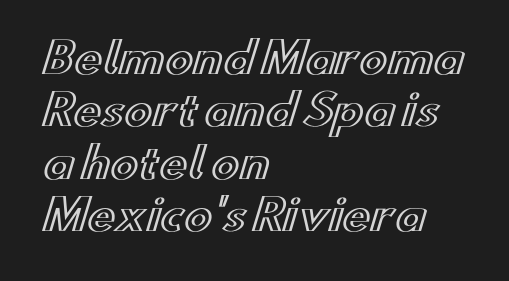
The image shows 42 px wide type; set left-aligned, normal line spacing (1.25x), normal letter spacing, not underlined; a small x-height.
